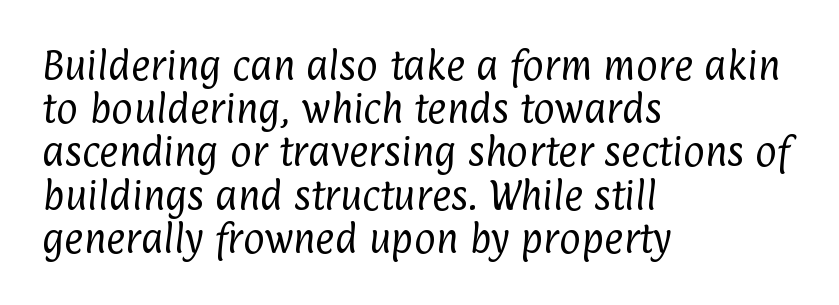
{"serif": "no", "bold": "no", "weight": "regular", "width": "condensed", "stroke_contrast": "low", "x_height": "medium", "monospaced": "no", "underline": "no", "align": "left", "line_spacing": "normal", "line_spacing_ratio": 1.31, "letter_spacing": "normal", "letter_spacing_em": 0.0, "glyph_px": 33}
